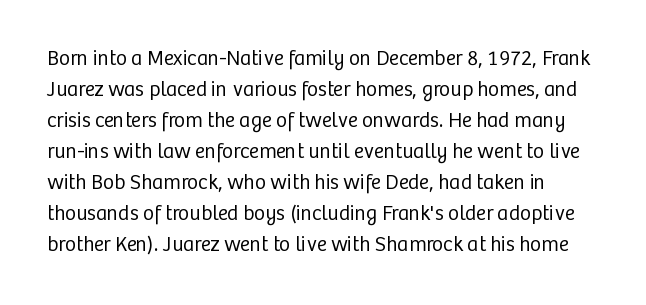
Q: Is the text bold? A: No.
Q: Is the text italic (slanted)? A: No, it is upright.
Q: Is the text underlined? A: No.
Q: Is the spacing between letters normal or unusually wide? A: Normal.
Q: Is the spacing between lines tight, normal or loose? A: Normal.
